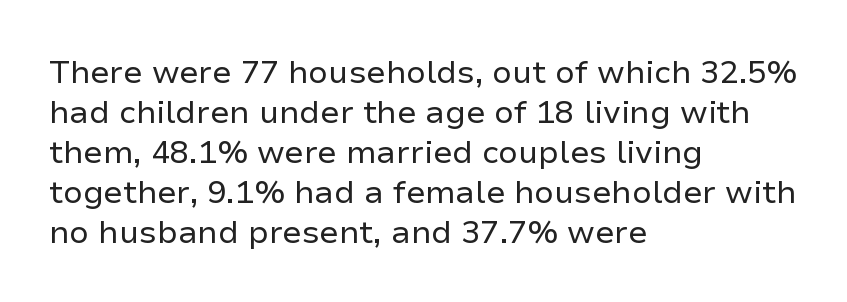
{"serif": "no", "italic": "no", "bold": "no", "weight": "regular", "width": "normal", "stroke_contrast": "low", "x_height": "medium", "monospaced": "no", "underline": "no", "align": "left", "line_spacing": "normal", "line_spacing_ratio": 1.25, "letter_spacing": "normal", "letter_spacing_em": 0.0, "glyph_px": 32}
